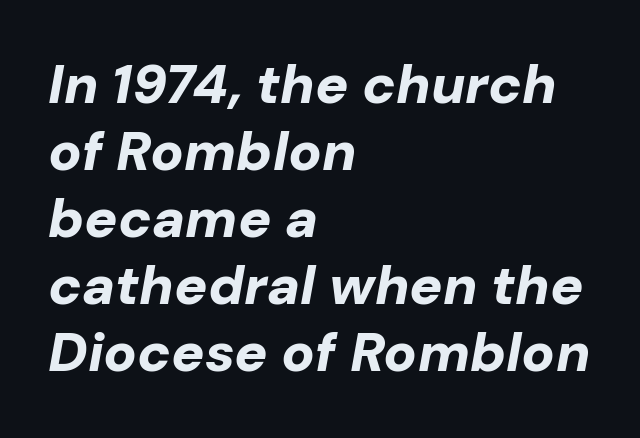
The image shows 55 px bold type, italic (leaning right); set left-aligned, line spacing 1.22x, normal letter spacing, not underlined; low stroke contrast and a medium x-height.
